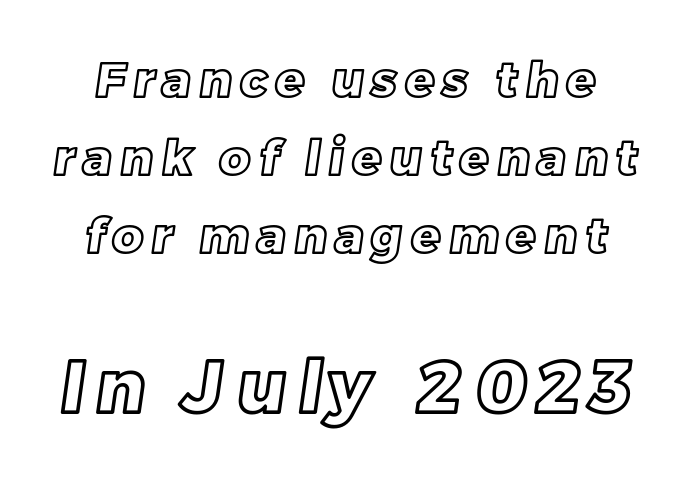
{"width": "normal", "x_height": "large", "monospaced": "no", "underline": "no", "line_spacing": "normal", "line_spacing_ratio": 1.62, "larger_block": "second", "size_ratio": 1.5, "glyph_px": 72}
